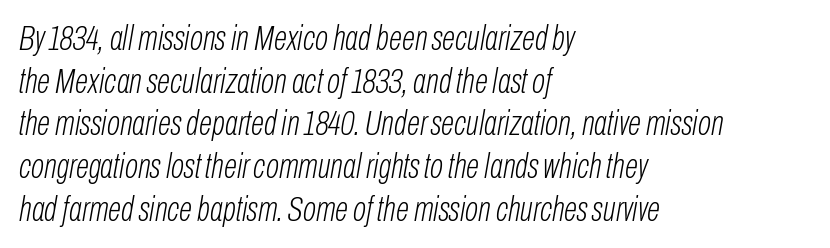
The typography opts for an oblique posture over an upright one. Nothing heavy about these letters — not bold at all. Here the designer chose a conventional face with non-uniform glyph widths. These lines are set flush left with a ragged right edge.
